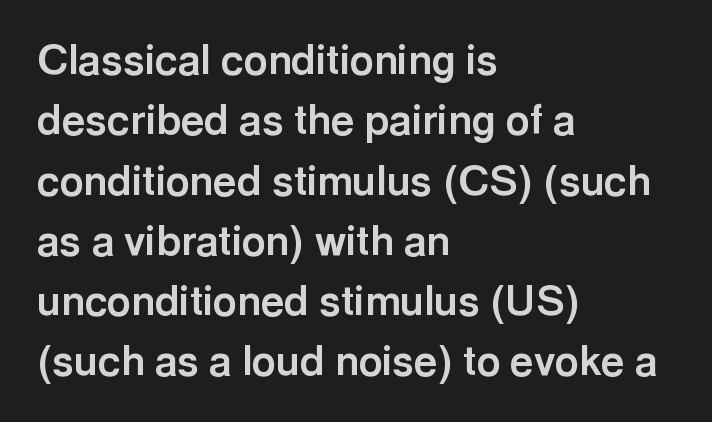
There is no visible air inserted between adjacent glyphs. Line starts are locked; line ends wander. Anything drawn beneath the words? Only blank space. Is the type bold? Yes — the strokes are clearly thick and heavy. The rendering uses natural spacing where letterforms have individual widths. You can tell from the bare stems that sans-serif type was used.
